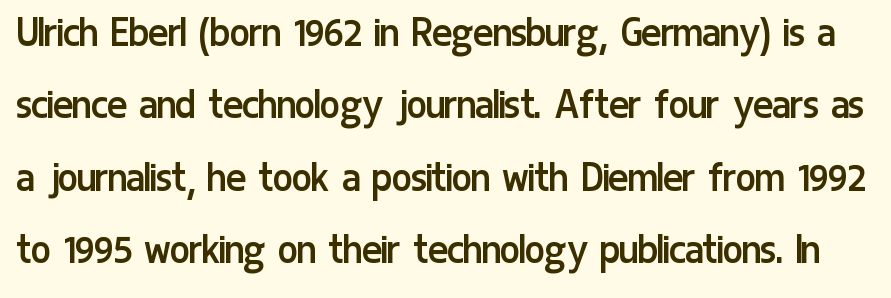
The image shows 47 px regular-weight, condensed sans-serif type, upright; set normal line spacing (1.54x), normal letter spacing, not underlined; low stroke contrast and a medium x-height.
